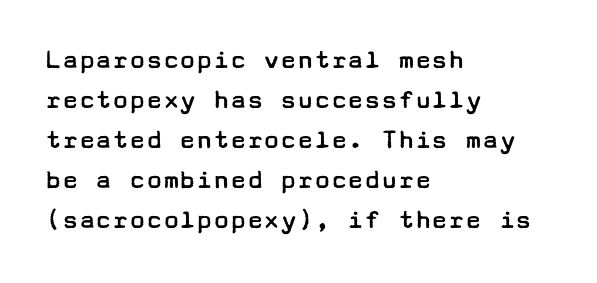
The image shows 28 px regular-weight, wide sans-serif type, upright; set left-aligned, normal line spacing (1.43x), normal letter spacing, not underlined; low stroke contrast and a medium x-height.
